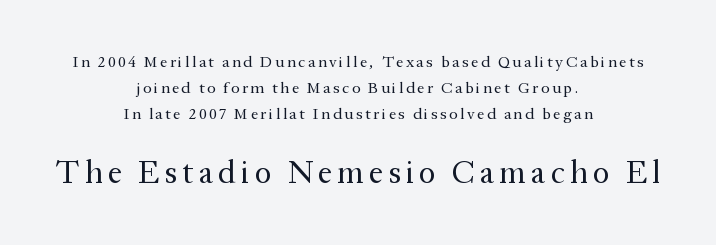
Q: Is the text bold? A: No.
Q: Is the text italic (slanted)? A: No, it is upright.
Q: Is the typeface a serif or a sans-serif typeface? A: Serif.
Q: Is the text underlined? A: No.
Q: How is the paragraph aligned? A: Centered.
Q: Is the spacing between lines tight, normal or loose? A: Normal.
Q: Which block of text is set in a larger size, the first (top) or the second (bottom)? A: The second (bottom) one.
Q: Width (condensed, normal, or wide)? A: Normal.
Q: Stroke contrast? A: Medium.
Q: x-height? A: Medium.
Q: Monospaced? A: No.
